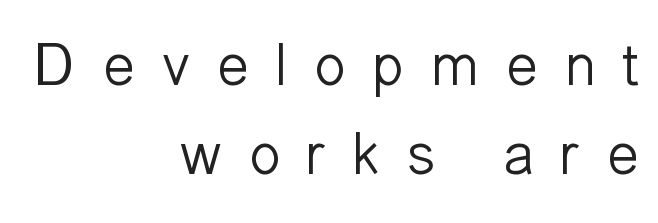
The image shows 60 px light sans-serif type, upright; set right-aligned, normal line spacing (1.49x), unusually wide letter spacing (+0.42 em), not underlined; low stroke contrast and a medium x-height.
